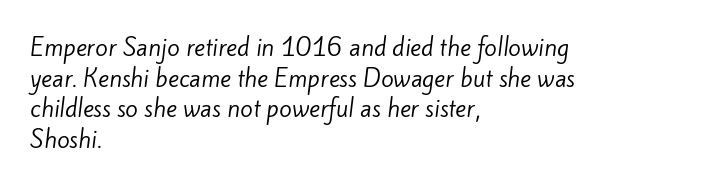
{"bold": "no", "underline": "no", "align": "left", "line_spacing": "normal", "line_spacing_ratio": 1.33, "letter_spacing": "normal", "letter_spacing_em": 0.0, "glyph_px": 23}
